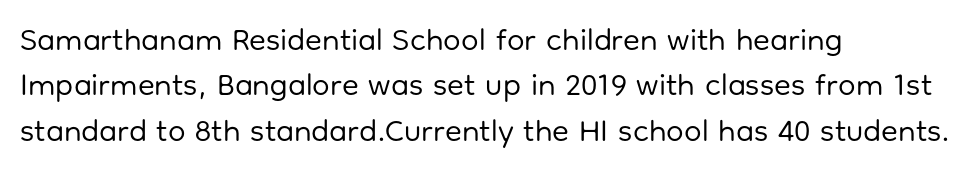
Q: Is the text bold? A: No.
Q: Is the text italic (slanted)? A: No, it is upright.
Q: Is the typeface a serif or a sans-serif typeface? A: Sans-serif.
Q: Is the text underlined? A: No.
Q: How is the paragraph aligned? A: Left-aligned.
Q: Is the spacing between letters normal or unusually wide? A: Normal.
Q: Is the spacing between lines tight, normal or loose? A: Normal.
Q: Width (condensed, normal, or wide)? A: Normal.
Q: Stroke contrast? A: Low.
Q: x-height? A: Medium.
Q: Monospaced? A: No.
